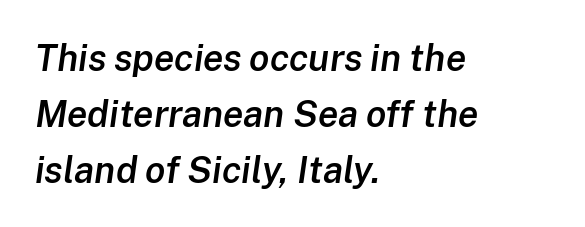
{"italic": "yes", "lean": "right", "slant_degrees": 8, "bold": "semi", "weight": "semibold", "width": "normal", "stroke_contrast": "low", "x_height": "medium", "monospaced": "no", "underline": "no", "align": "left", "line_spacing": "normal", "line_spacing_ratio": 1.51, "letter_spacing": "normal", "letter_spacing_em": 0.0, "glyph_px": 37}
